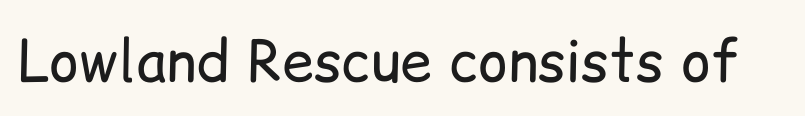
The words here are not underlined. Observe the ordinary spacing: letters are neighbours, not strangers. To sum up the face: it is a sans, with no serifs. This is the regular roman posture of the typeface. Think of a printed novel: that variable character pitch is what you see here.
